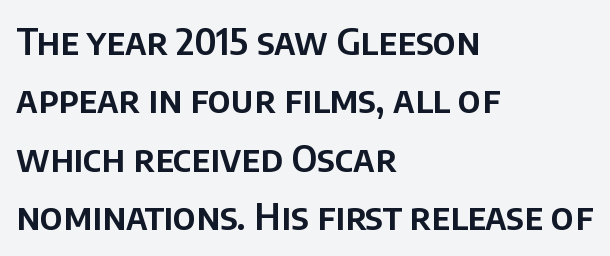
This sample has the flowing, uneven cadence of proportional lettering. Every row of glyphs begins at an identical x-position on the left. Horizontal bands of white between lines are of average thickness. Look at the tracking — it's just the regular setting, nothing added. Serifs: no, the terminals of the letterforms are clean.
